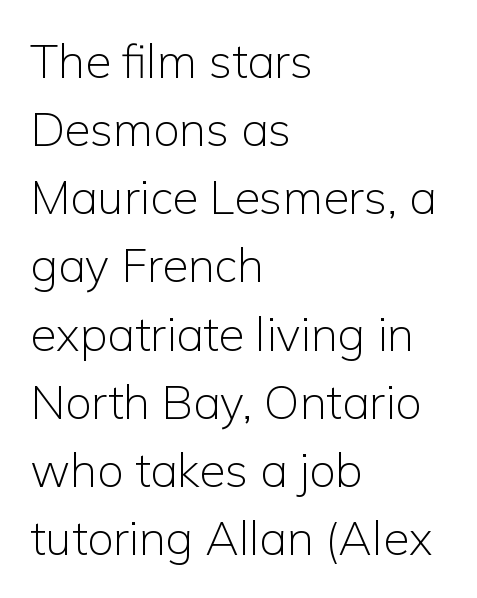
{"serif": "no", "italic": "no", "bold": "no", "weight": "light", "width": "normal", "stroke_contrast": "low", "x_height": "medium", "monospaced": "no", "underline": "no", "align": "left", "line_spacing": "normal", "line_spacing_ratio": 1.45, "letter_spacing": "normal", "letter_spacing_em": 0.0, "glyph_px": 47}
